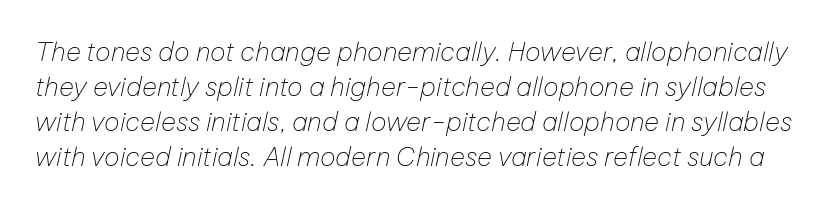
The image shows 26 px text type, italic (leaning right); set normal line spacing (1.35x), normal letter spacing, not underlined.
